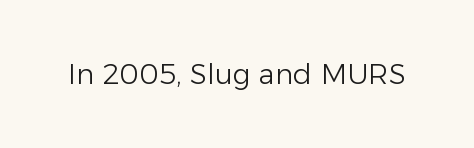
The letters stand straight up with perfectly vertical stems. Decoration check: the copy has no underline. Weight: not bold — regular or lighter. Letter spacing: default.
